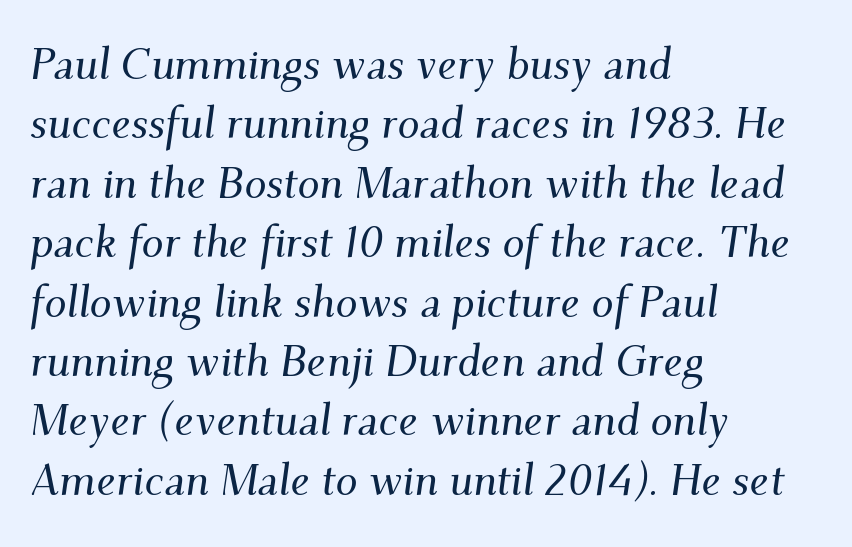
The space beneath each line is pristine and unruled. Do the characters align in a grid? No, the font is proportional. Stroke terminals: seriffed. Summary of vertical rhythm: regular, with standard interline spacing. In terms of letterspacing, this is plain default setting. Observe the lean: these are italic letterforms.
